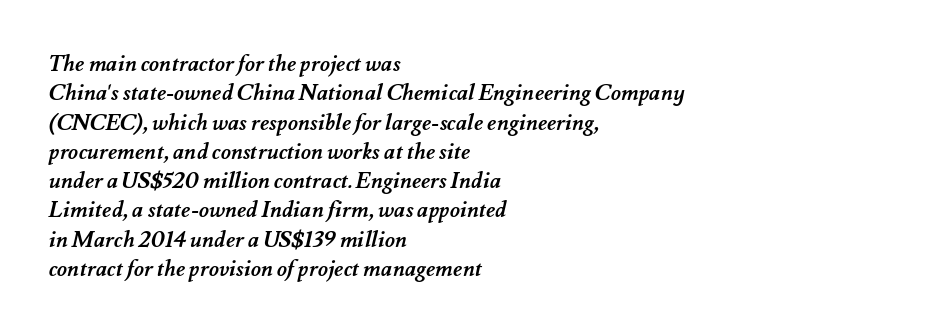
Regarding leading, the lines here are spaced in the standard way. One-word summary of the alignment: left. Honestly, the letter spacing is just normal — you wouldn't notice it. Clear beneath every line of the passage.
